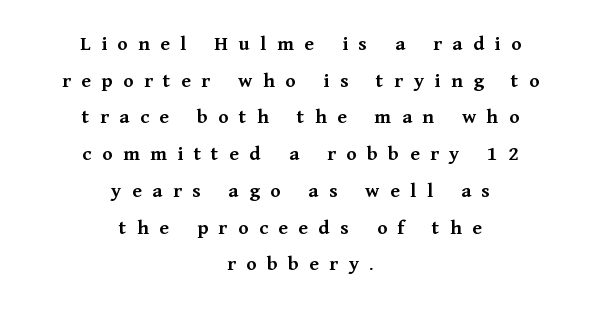
Does the lettering tilt? It doesn't — this is upright. Compared with typical body copy, the letter spacing here is much looser. The lines are quadded center. The rendering uses a bold face; every stroke is thick and dark. Decoration check: the copy has no underline.
